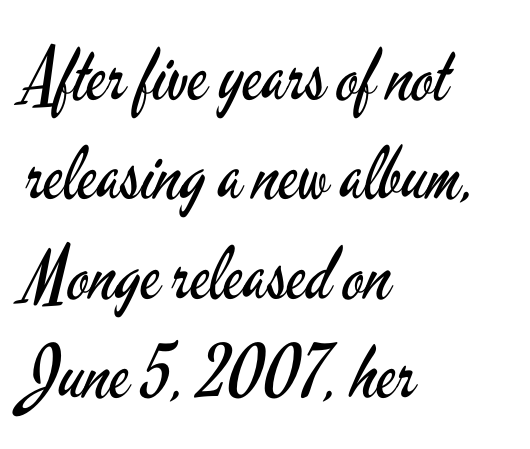
Vertically, the passage feels balanced, rows spaced as you'd expect. The text block is weighted toward the left margin, trailing off unevenly rightward. Counters stay open thanks to moderate or lighter strokes. A typesetter would call this proportional, since set widths differ per character.
